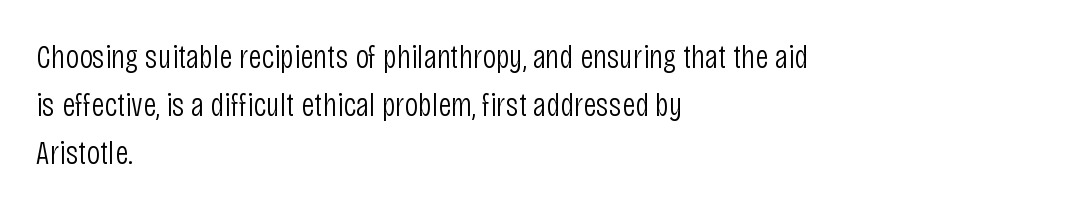
Q: Is the text bold? A: No.
Q: Is the text italic (slanted)? A: No, it is upright.
Q: Is the typeface a serif or a sans-serif typeface? A: Sans-serif.
Q: Is the text underlined? A: No.
Q: How is the paragraph aligned? A: Left-aligned.
Q: Is the spacing between letters normal or unusually wide? A: Normal.
Q: Is the spacing between lines tight, normal or loose? A: Normal.
Q: Width (condensed, normal, or wide)? A: Condensed.
Q: Stroke contrast? A: Low.
Q: x-height? A: Large.
Q: Monospaced? A: No.
